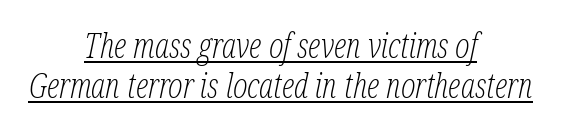
Q: Is the text bold? A: No.
Q: Is the text italic (slanted)? A: Yes, it leans right by about 12 degrees.
Q: Is the typeface a serif or a sans-serif typeface? A: Serif.
Q: Is the text underlined? A: Yes.
Q: How is the paragraph aligned? A: Centered.
Q: Is the spacing between letters normal or unusually wide? A: Normal.
Q: Width (condensed, normal, or wide)? A: Condensed.
Q: Stroke contrast? A: Low.
Q: x-height? A: Medium.
Q: Monospaced? A: No.
